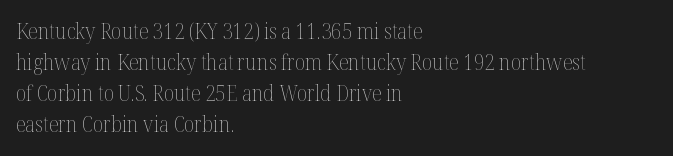
The image shows 21 px text type, upright; set left-aligned, normal line spacing (1.48x), normal letter spacing, not underlined.
